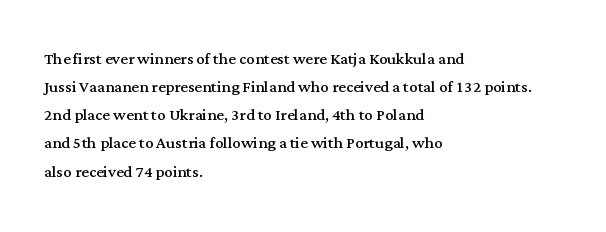
The image shows 21 px text type, upright; set left-aligned, normal line spacing (1.34x), normal letter spacing, not underlined.
